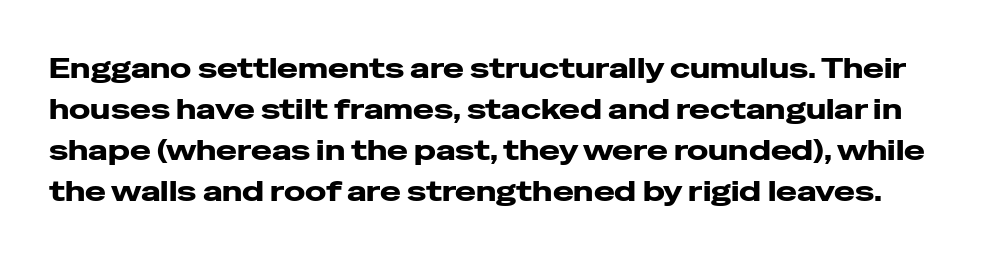
The image shows 28 px heavy, wide sans-serif type, upright; set normal line spacing (1.46x), normal letter spacing, not underlined; low stroke contrast and a medium x-height.
